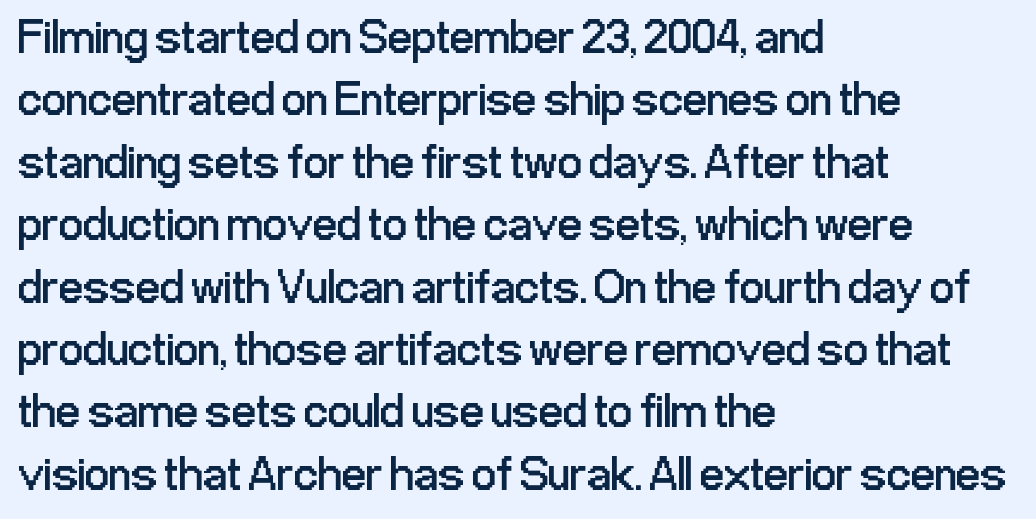
Q: Is the text bold? A: No.
Q: Is the text italic (slanted)? A: No, it is upright.
Q: Is the typeface a serif or a sans-serif typeface? A: Sans-serif.
Q: Is the text underlined? A: No.
Q: How is the paragraph aligned? A: Left-aligned.
Q: Is the spacing between letters normal or unusually wide? A: Normal.
Q: Is the spacing between lines tight, normal or loose? A: Normal.
Q: Width (condensed, normal, or wide)? A: Condensed.
Q: Stroke contrast? A: Low.
Q: x-height? A: Medium.
Q: Monospaced? A: No.
